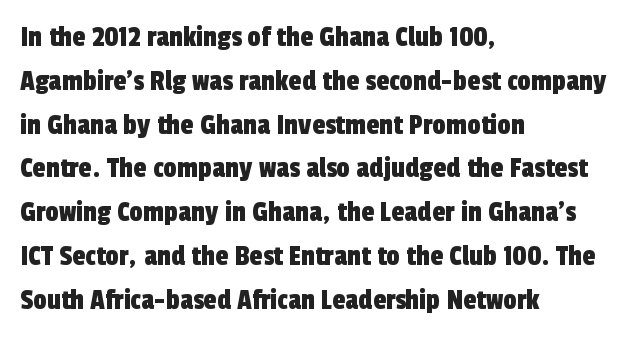
The image shows 30 px condensed sans-serif type; set left-aligned, normal line spacing (1.46x), normal letter spacing, not underlined; a medium x-height.
